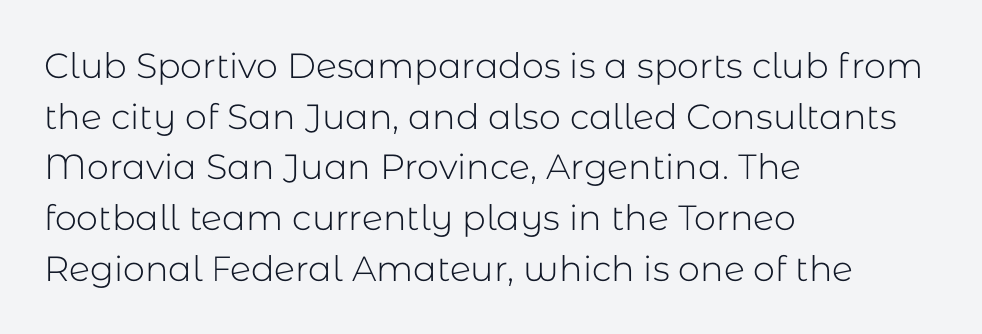
The image shows 35 px light sans-serif type, upright; set left-aligned, normal line spacing (1.45x), normal letter spacing, not underlined; low stroke contrast and a medium x-height.
